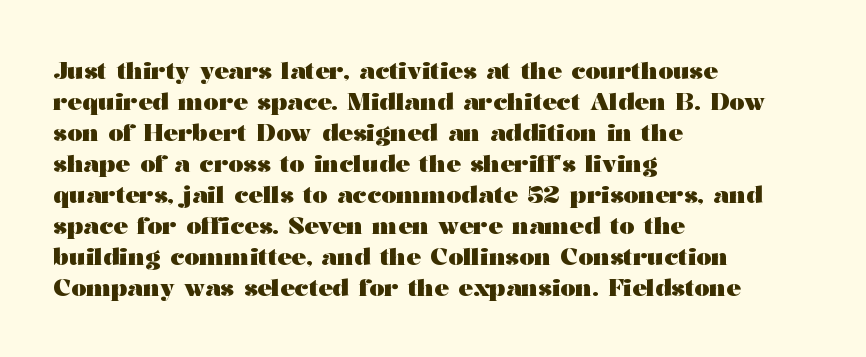
The image shows 24 px bold type, upright; set left-aligned, normal line spacing (1.29x), normal letter spacing, not underlined.
